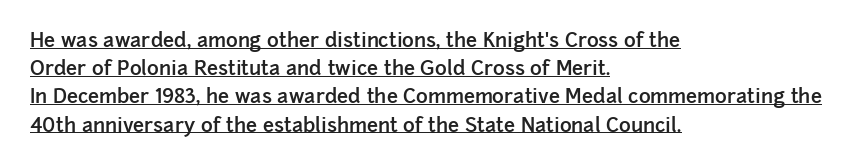
{"italic": "no", "bold": "semi", "underline": "yes", "align": "left", "line_spacing": "normal", "line_spacing_ratio": 1.41, "letter_spacing": "normal", "letter_spacing_em": 0.0, "glyph_px": 20}
